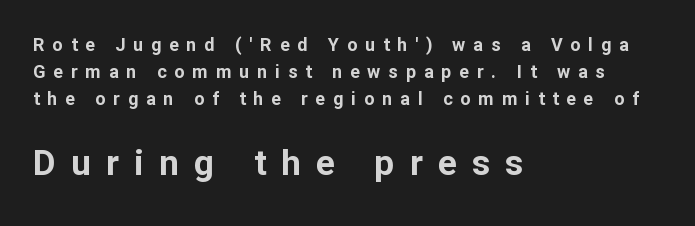
The image shows 35 px bold sans-serif type, upright; set left-aligned, normal line spacing (1.49x), unusually wide letter spacing (+0.44 em), not underlined; the second (bottom) block is 1.94x larger; low stroke contrast and a medium x-height.
